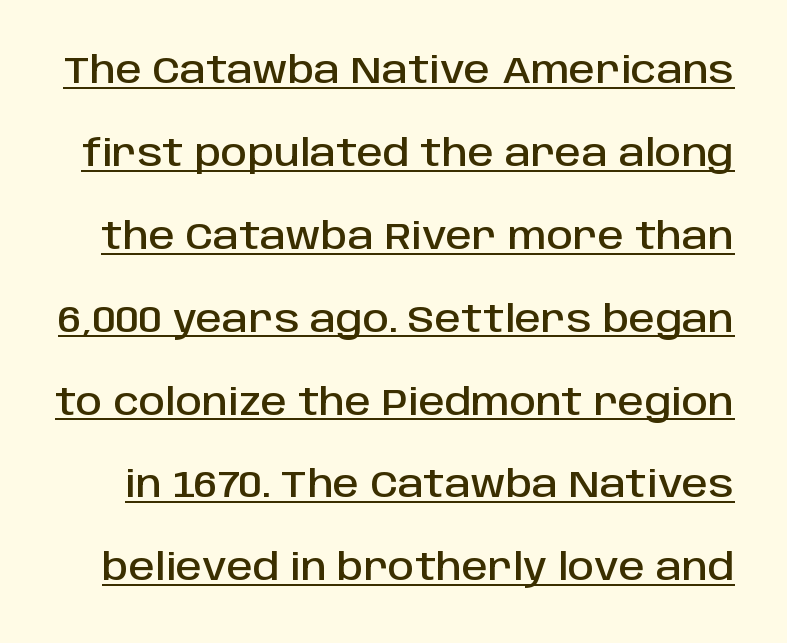
Q: Is the text italic (slanted)? A: No, it is upright.
Q: Is the typeface a serif or a sans-serif typeface? A: Sans-serif.
Q: Is the text underlined? A: Yes.
Q: Is the spacing between letters normal or unusually wide? A: Normal.
Q: Is the spacing between lines tight, normal or loose? A: Loose.
Q: Width (condensed, normal, or wide)? A: Normal.
Q: Stroke contrast? A: Low.
Q: x-height? A: Large.
Q: Monospaced? A: No.
